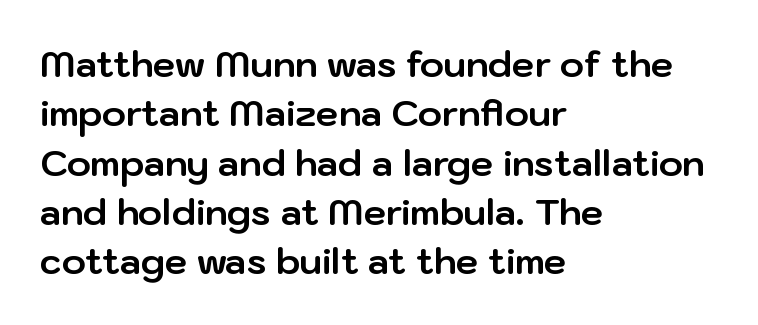
Vertical strokes here are truly vertical. Stroke thickness is high; the sample reads as a true bold. The typesetter chose a ragged-right arrangement here. Stroke terminals: plain, sans-serif.
